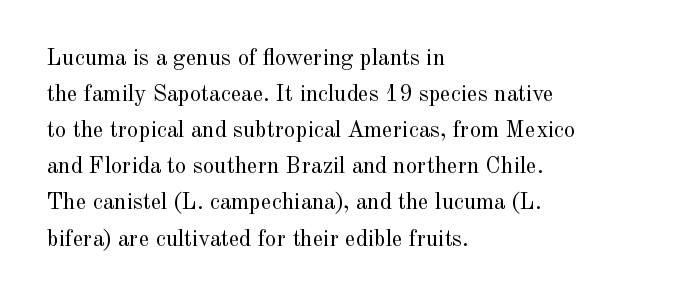
The image shows 23 px text type, upright; set left-aligned, normal line spacing (1.57x), normal letter spacing, not underlined.
